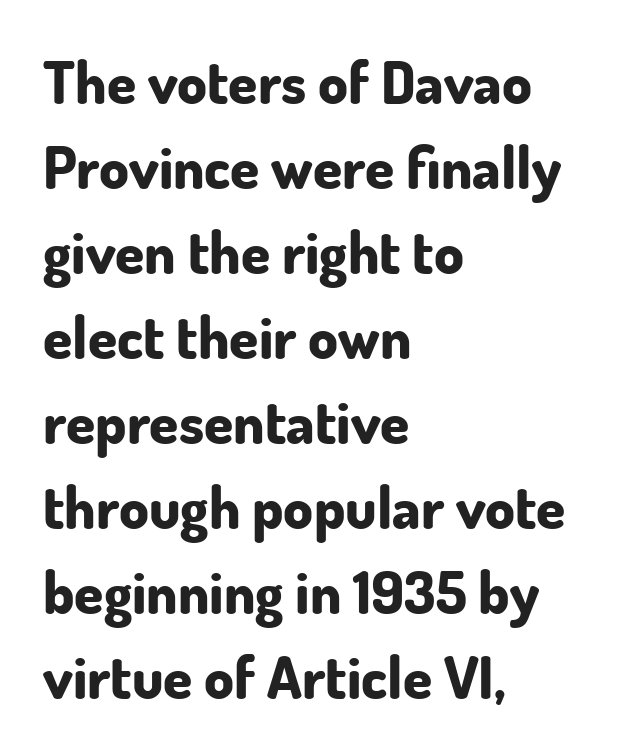
{"serif": "no", "italic": "no", "bold": "yes", "weight": "bold", "width": "normal", "stroke_contrast": "low", "x_height": "small", "monospaced": "no", "underline": "no", "align": "left", "line_spacing": "normal", "line_spacing_ratio": 1.44, "letter_spacing": "normal", "letter_spacing_em": 0.0, "glyph_px": 59}
